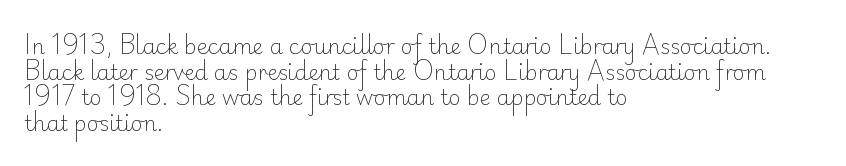
Q: Is the text bold? A: No.
Q: Is the text italic (slanted)? A: No, it is upright.
Q: Is the text underlined? A: No.
Q: How is the paragraph aligned? A: Left-aligned.
Q: Is the spacing between letters normal or unusually wide? A: Normal.
